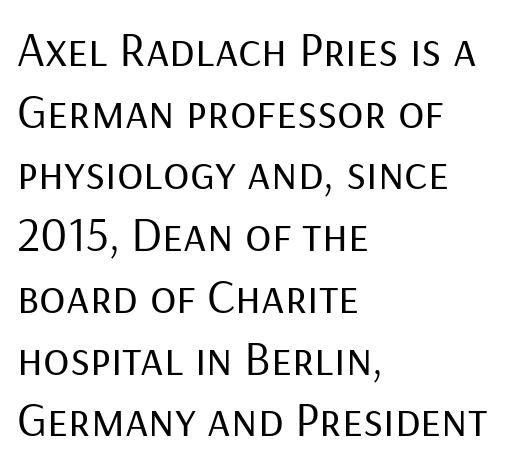
Q: Is the text bold? A: No.
Q: Is the text italic (slanted)? A: No, it is upright.
Q: Is the typeface a serif or a sans-serif typeface? A: Sans-serif.
Q: Is the text underlined? A: No.
Q: How is the paragraph aligned? A: Left-aligned.
Q: Is the spacing between letters normal or unusually wide? A: Normal.
Q: Is the spacing between lines tight, normal or loose? A: Normal.
Q: Width (condensed, normal, or wide)? A: Normal.
Q: Stroke contrast? A: Low.
Q: x-height? A: Medium.
Q: Monospaced? A: No.
